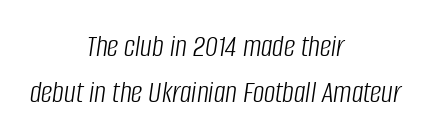
Each word holds together tightly as a unit, with standard inter-letter gaps. The whole block is typeset with a tilt. The passage is arranged like a title page — every line centered. The glyphs are unaccompanied by any horizontal stroke below them. Reading down the column, the eye jumps a familiar distance to each next line.
